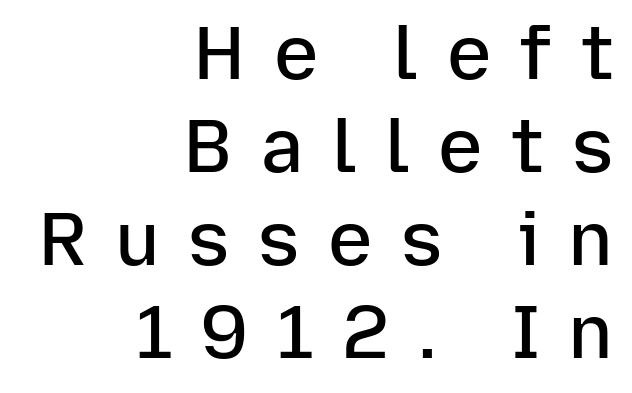
Beneath every word, the page is bare. A somewhat darkened texture: the type is semibold rather than bold. I'd call this a sans setting — the letters go barefoot. Compared with typical body copy, the letter spacing here is much looser. Alignment: flush right. Characters remain perfectly vertical along every line.
